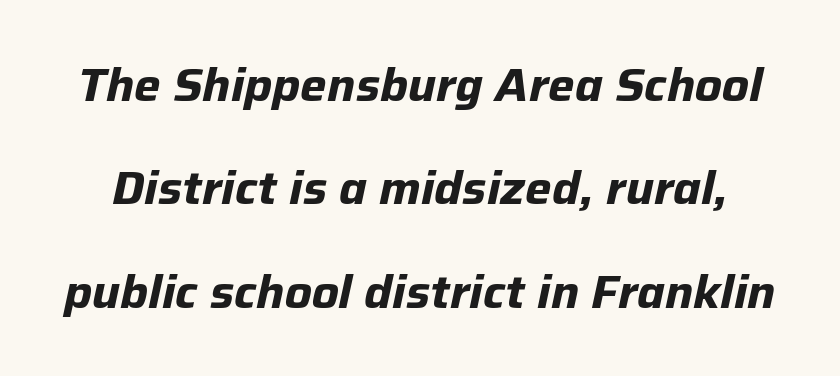
{"italic": "yes", "lean": "right", "slant_degrees": 12, "bold": "yes", "weight": "bold", "width": "normal", "stroke_contrast": "low", "x_height": "medium", "monospaced": "no", "underline": "no", "line_spacing": "loose", "line_spacing_ratio": 2.2, "letter_spacing": "normal", "letter_spacing_em": 0.0, "glyph_px": 47}
